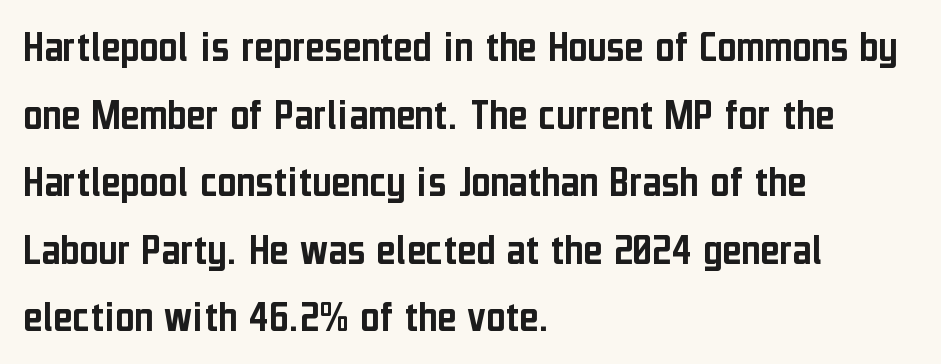
The image shows 46 px condensed sans-serif type, upright; set left-aligned, normal line spacing (1.47x), normal letter spacing, not underlined; low stroke contrast and a medium x-height.
